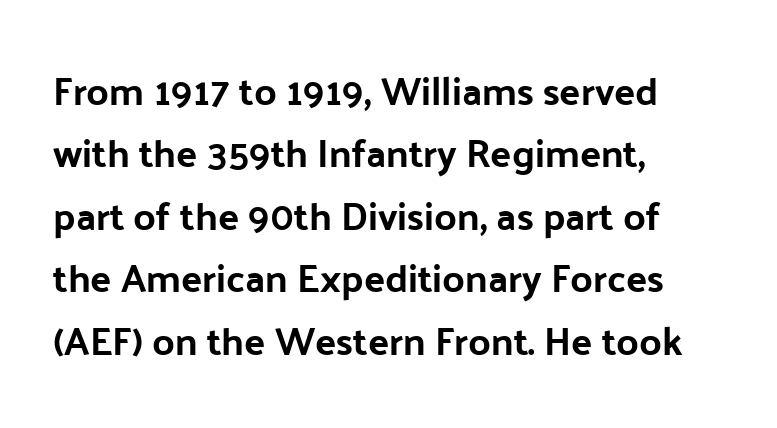
Compared with a centered layout, this one pins lines to the left instead. A typesetter would call this zero additional tracking. A bare baseline throughout the passage. Is there any slant? The stems are plumb. Varying glyph widths throughout — classic text-font behaviour.
